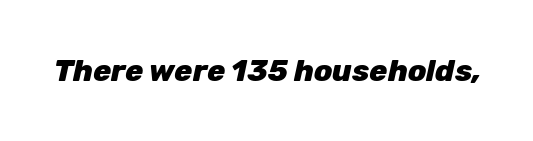
The image shows 30 px heavy type, italic (leaning right); set normal letter spacing, not underlined; low stroke contrast and a medium x-height.
